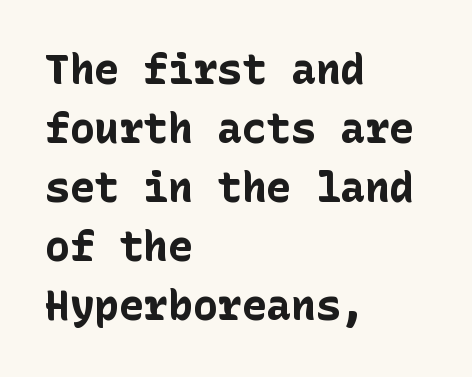
Q: Is the text bold? A: Yes.
Q: Is the text italic (slanted)? A: No, it is upright.
Q: Is the typeface a serif or a sans-serif typeface? A: Sans-serif.
Q: Is the text underlined? A: No.
Q: How is the paragraph aligned? A: Left-aligned.
Q: Is the spacing between letters normal or unusually wide? A: Normal.
Q: Is the spacing between lines tight, normal or loose? A: Normal.
Q: Width (condensed, normal, or wide)? A: Normal.
Q: Stroke contrast? A: Low.
Q: x-height? A: Medium.
